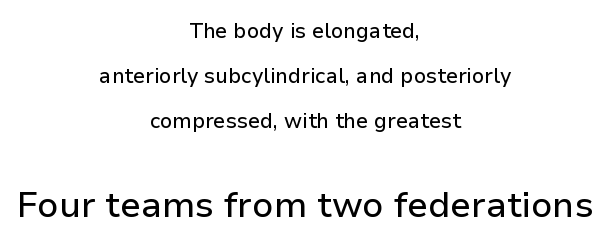
If you drew a line through each stem, it would be perfectly vertical. A great deal of white space separates one row of letters from the next. Is this a fixed-width face? No — the glyphs have proportional, varying widths. Tracking here is standard; glyphs follow each other at the usual distance. Small over large — that's the arrangement of the two blocks here.
